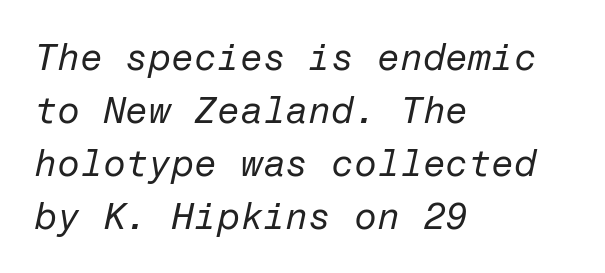
Q: Is the text bold? A: No.
Q: Is the text italic (slanted)? A: Yes, it leans right by about 12 degrees.
Q: Is the text underlined? A: No.
Q: How is the paragraph aligned? A: Left-aligned.
Q: Is the spacing between letters normal or unusually wide? A: Normal.
Q: Is the spacing between lines tight, normal or loose? A: Normal.
Q: Width (condensed, normal, or wide)? A: Normal.
Q: Stroke contrast? A: Low.
Q: x-height? A: Medium.
